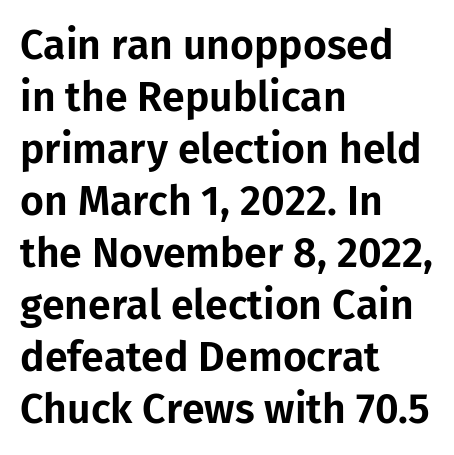
Lines of text with bare space underneath. Spacing verdict: proportional, widths tailored to each character. What's the leading like? Ordinary, nothing unusual. The font family rendered here belongs to the sans-serif group. Does the copy run flush right? No — it runs flush left.
